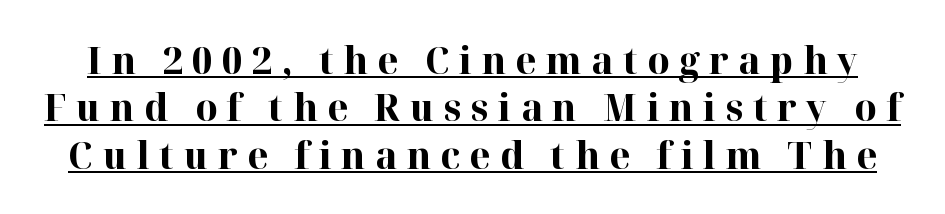
{"serif": "yes", "italic": "no", "bold": "yes", "weight": "bold", "width": "normal", "stroke_contrast": "high", "x_height": "medium", "monospaced": "no", "underline": "yes", "line_spacing": "normal", "line_spacing_ratio": 1.25, "letter_spacing": "wide", "letter_spacing_em": 0.25, "glyph_px": 38}
